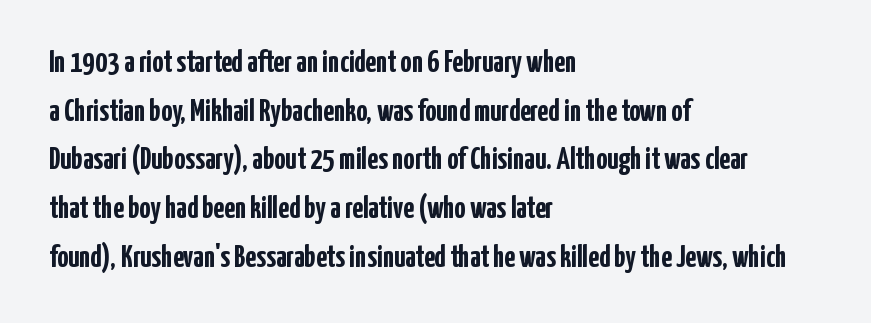
Q: Is the text bold? A: Yes.
Q: Is the text italic (slanted)? A: No, it is upright.
Q: Is the typeface a serif or a sans-serif typeface? A: Sans-serif.
Q: Is the text underlined? A: No.
Q: How is the paragraph aligned? A: Left-aligned.
Q: Is the spacing between letters normal or unusually wide? A: Normal.
Q: Is the spacing between lines tight, normal or loose? A: Normal.
Q: Width (condensed, normal, or wide)? A: Condensed.
Q: Stroke contrast? A: Low.
Q: x-height? A: Medium.
Q: Monospaced? A: No.
